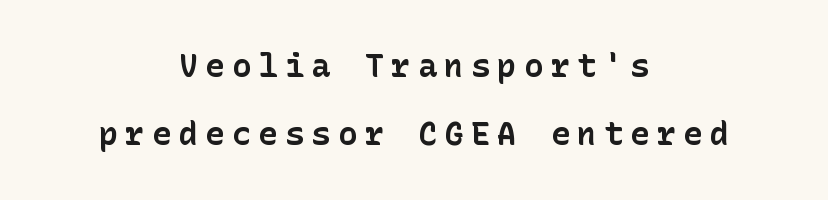
I'd call this a sans setting — the letters go barefoot. The vertical gap from one line to the next is large. Type without underlining. Typeset on center — no edge is straight. Designer's note — italics off, roman on. Tracking here is generous; glyphs stand well apart from one another.
